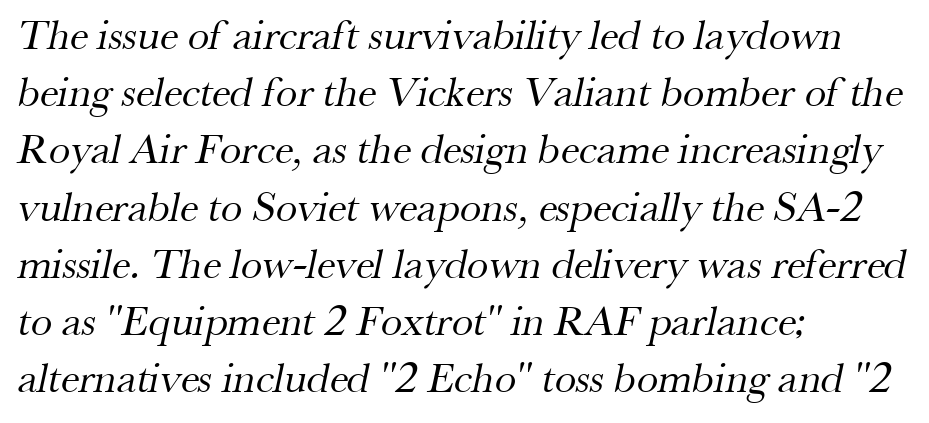
Evenly set lines give the paragraph a standard silhouette. A typesetter would call this proportional, since set widths differ per character. Caption: standard tracking, unaltered. The lines are quadded left.
